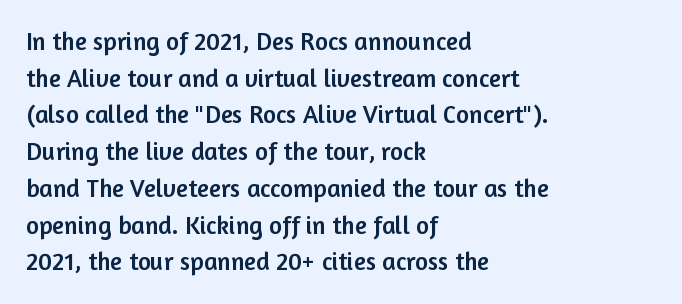
Q: Is the text italic (slanted)? A: No, it is upright.
Q: Is the text underlined? A: No.
Q: How is the paragraph aligned? A: Left-aligned.
Q: Is the spacing between letters normal or unusually wide? A: Normal.
Q: Is the spacing between lines tight, normal or loose? A: Normal.
